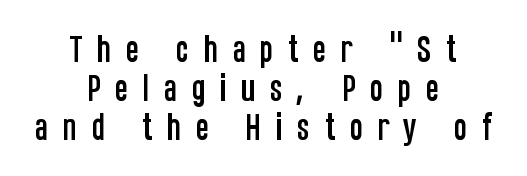
The image shows 31 px condensed sans-serif type, upright; set centered, normal line spacing (1.26x), unusually wide letter spacing (+0.45 em), not underlined; low stroke contrast and a large x-height.
